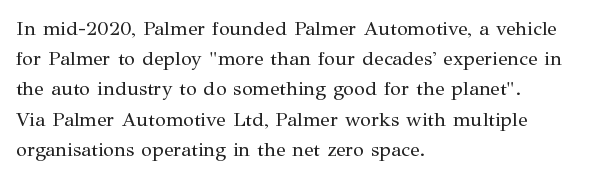
The image shows 20 px text type, upright; set left-aligned, normal line spacing (1.51x), normal letter spacing, not underlined.
